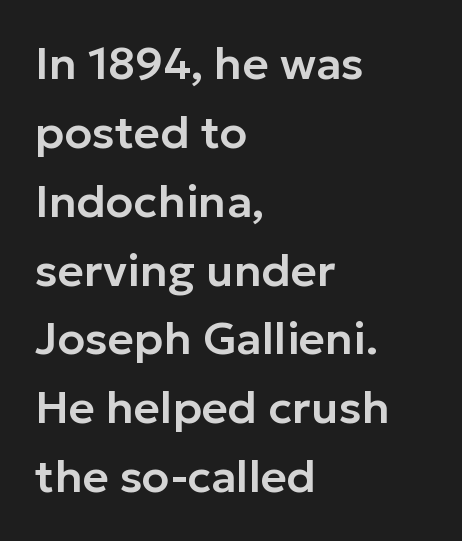
The image shows 45 px sans-serif type, upright; set left-aligned, normal line spacing (1.53x), normal letter spacing, not underlined; low stroke contrast and a medium x-height.
